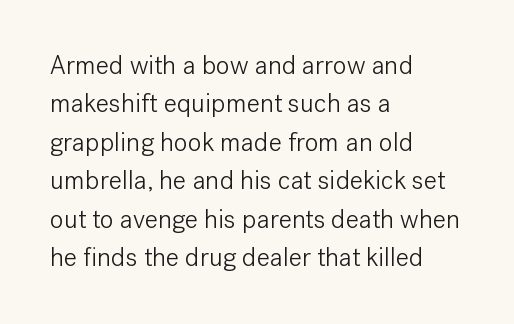
Q: Is the text bold? A: No.
Q: Is the text italic (slanted)? A: No, it is upright.
Q: Is the text underlined? A: No.
Q: How is the paragraph aligned? A: Left-aligned.
Q: Is the spacing between letters normal or unusually wide? A: Normal.
Q: Is the spacing between lines tight, normal or loose? A: Normal.
